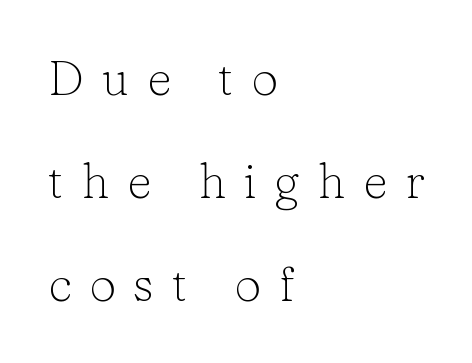
Think of a printed novel: that variable character pitch is what you see here. In terms of leading, this rendering errs on the spacious side. Observe the serifs anchoring each vertical stroke in this sample. The letters look calm and open, with moderate or lighter stems. When letters stand straight like this, we call the style roman or upright. Descenders are the only things crossing below the line.
